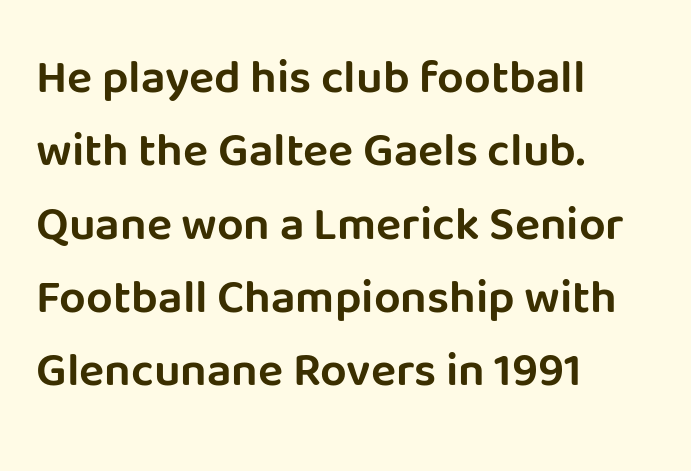
{"serif": "no", "italic": "no", "width": "normal", "stroke_contrast": "low", "x_height": "large", "monospaced": "no", "underline": "no", "align": "left", "line_spacing": "normal", "line_spacing_ratio": 1.56, "letter_spacing": "normal", "letter_spacing_em": 0.0, "glyph_px": 47}
